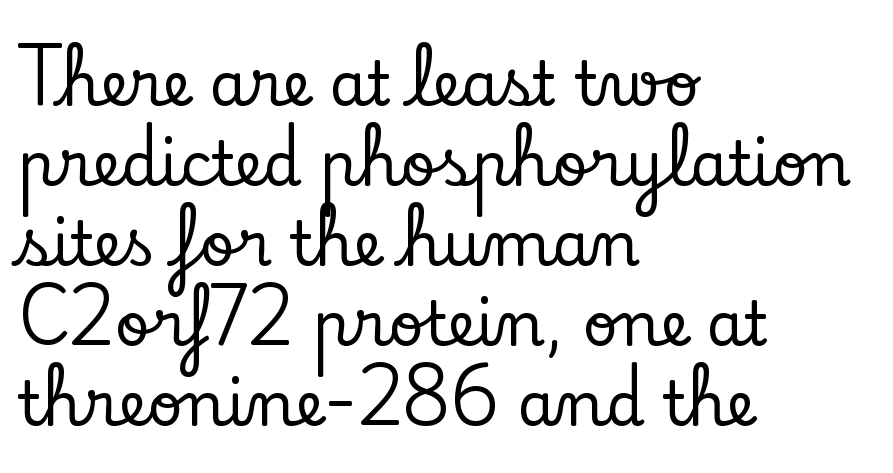
Q: Is the text italic (slanted)? A: No, it is upright.
Q: Is the text underlined? A: No.
Q: How is the paragraph aligned? A: Left-aligned.
Q: Is the spacing between letters normal or unusually wide? A: Normal.
Q: Is the spacing between lines tight, normal or loose? A: Normal.
Q: Width (condensed, normal, or wide)? A: Normal.
Q: Stroke contrast? A: Low.
Q: x-height? A: Small.
Q: Monospaced? A: No.
